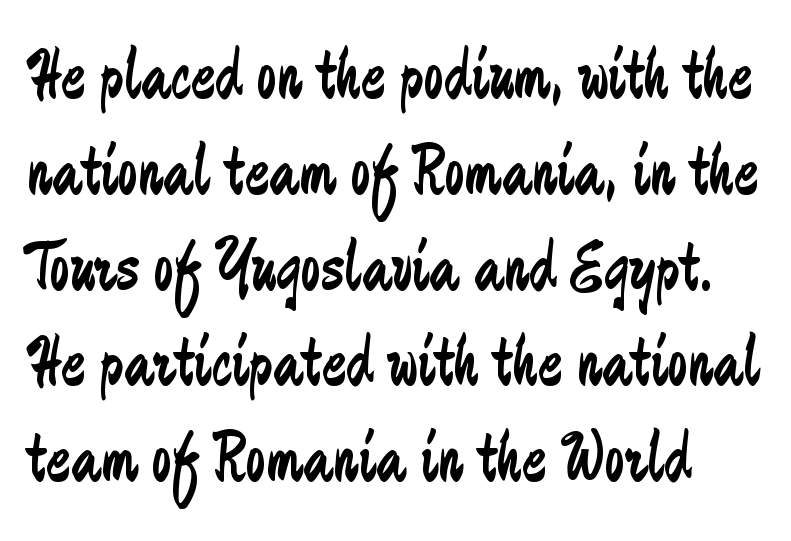
Reading down the column, the eye jumps a familiar distance to each next line. Letterform terminals end flat and unadorned throughout the passage. Weight: in the light-to-regular range. The tracking reads as untouched default to a designer's eye.
